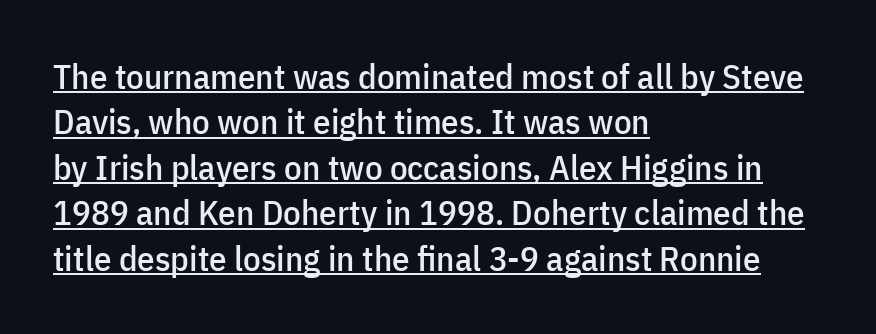
Q: Is the text italic (slanted)? A: No, it is upright.
Q: Is the typeface a serif or a sans-serif typeface? A: Sans-serif.
Q: Is the text underlined? A: Yes.
Q: How is the paragraph aligned? A: Left-aligned.
Q: Is the spacing between letters normal or unusually wide? A: Normal.
Q: Is the spacing between lines tight, normal or loose? A: Normal.
Q: Width (condensed, normal, or wide)? A: Condensed.
Q: Stroke contrast? A: Low.
Q: x-height? A: Medium.
Q: Monospaced? A: No.
